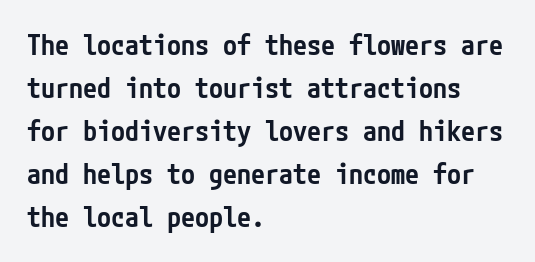
Q: Is the text bold? A: Semi-bold.
Q: Is the text italic (slanted)? A: No, it is upright.
Q: Is the typeface a serif or a sans-serif typeface? A: Sans-serif.
Q: Is the text underlined? A: No.
Q: How is the paragraph aligned? A: Left-aligned.
Q: Is the spacing between letters normal or unusually wide? A: Normal.
Q: Is the spacing between lines tight, normal or loose? A: Normal.
Q: Width (condensed, normal, or wide)? A: Condensed.
Q: Stroke contrast? A: Low.
Q: x-height? A: Medium.
